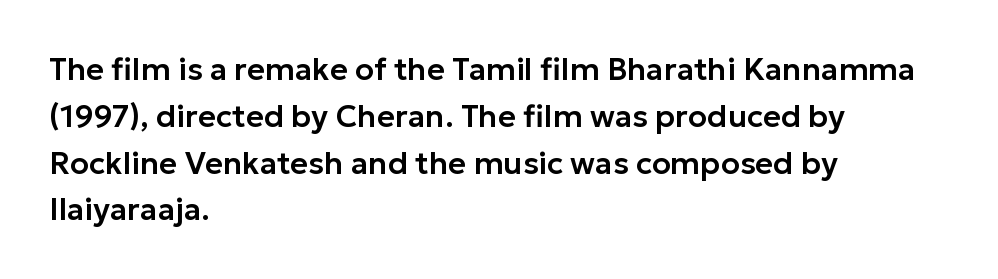
Q: Is the text italic (slanted)? A: No, it is upright.
Q: Is the typeface a serif or a sans-serif typeface? A: Sans-serif.
Q: Is the text underlined? A: No.
Q: How is the paragraph aligned? A: Left-aligned.
Q: Is the spacing between letters normal or unusually wide? A: Normal.
Q: Is the spacing between lines tight, normal or loose? A: Normal.
Q: Width (condensed, normal, or wide)? A: Normal.
Q: Stroke contrast? A: Low.
Q: x-height? A: Medium.
Q: Monospaced? A: No.
